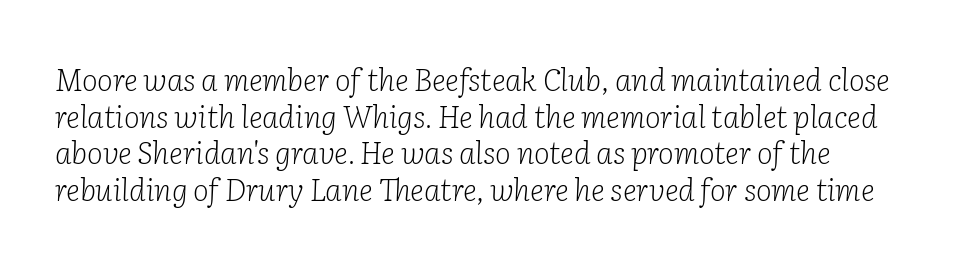
Q: Is the text bold? A: No.
Q: Is the text italic (slanted)? A: Yes, it leans right by about 2 degrees.
Q: Is the typeface a serif or a sans-serif typeface? A: Serif.
Q: Is the text underlined? A: No.
Q: Is the spacing between letters normal or unusually wide? A: Normal.
Q: Width (condensed, normal, or wide)? A: Normal.
Q: Stroke contrast? A: Low.
Q: x-height? A: Medium.
Q: Monospaced? A: No.
